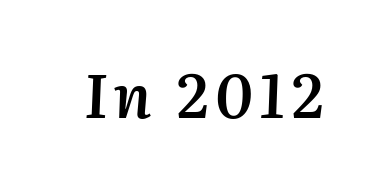
Q: Is the text bold? A: Semi-bold.
Q: Is the text italic (slanted)? A: Yes, it leans right by about 2 degrees.
Q: Is the text underlined? A: No.
Q: Width (condensed, normal, or wide)? A: Normal.
Q: Stroke contrast? A: Medium.
Q: x-height? A: Medium.
Q: Monospaced? A: No.
